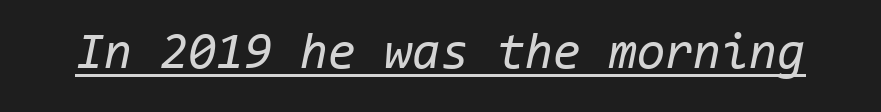
Stroke mass is kept to a normal reading level or below. Every word sits above its own underline. The passage shown is typed in a monospace face where columns stay perfectly aligned. Is the letter spacing exaggerated? No — it looks like the ordinary default.
